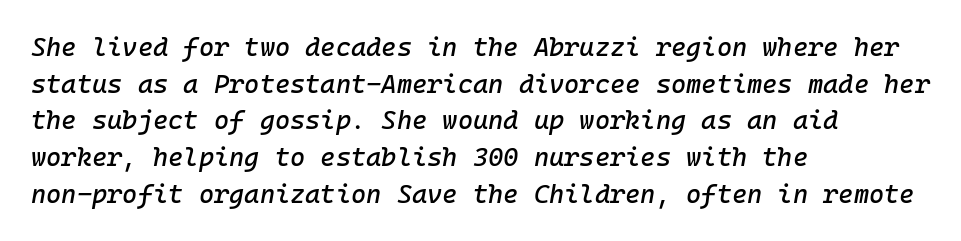
The image shows 26 px text type, italic (leaning right); set left-aligned, normal line spacing (1.41x), normal letter spacing, not underlined.
